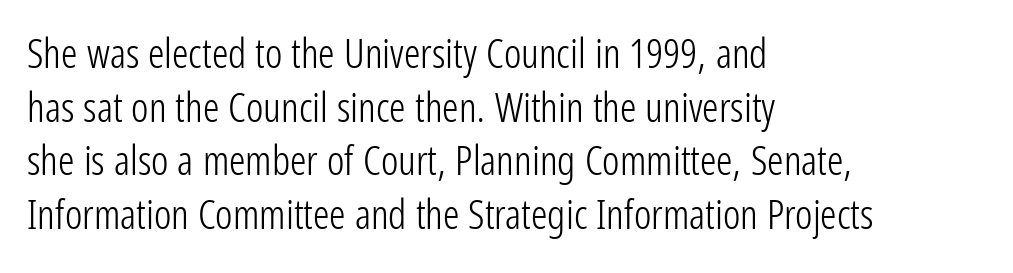
Leading: standard. Lines of text with bare space underneath. Compared with typical body copy, the letter spacing here is the same. Posture: straight, roman, zero tilt.
